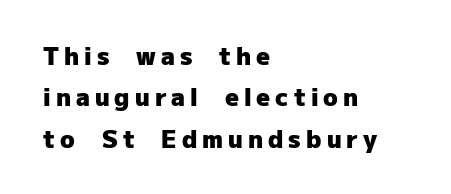
Q: Is the text bold? A: Yes.
Q: Is the text italic (slanted)? A: No, it is upright.
Q: Is the text underlined? A: No.
Q: How is the paragraph aligned? A: Left-aligned.
Q: Is the spacing between letters normal or unusually wide? A: Unusually wide.
